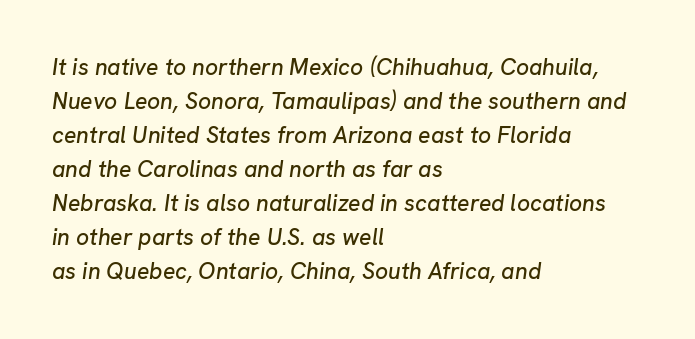
The image shows 23 px text type, italic (leaning right); set left-aligned, normal line spacing (1.48x), normal letter spacing, not underlined.
